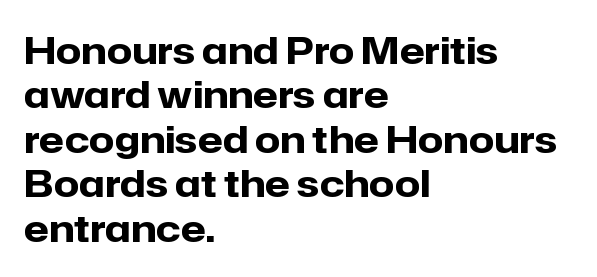
The image shows 37 px heavy sans-serif type, upright; set left-aligned, line spacing 1.2x, normal letter spacing, not underlined; low stroke contrast and a medium x-height.
